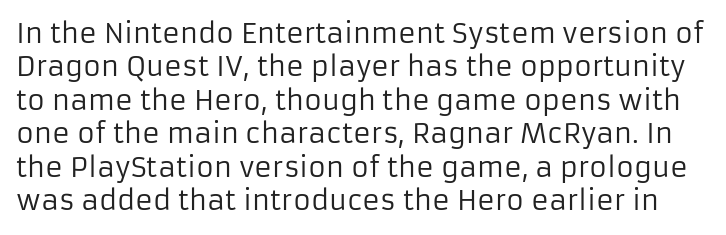
Q: Is the text bold? A: No.
Q: Is the text italic (slanted)? A: No, it is upright.
Q: Is the text underlined? A: No.
Q: Is the spacing between letters normal or unusually wide? A: Normal.
